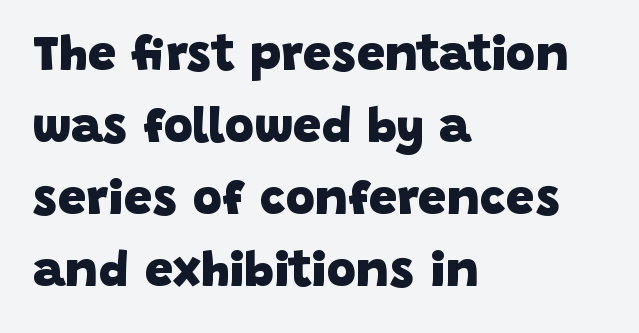
Words appear dense and cohesive because spacing is normal. Line starts are locked; line ends wander. Set as a true bold cut, around the 700 mark. The space beneath each line is pristine and unruled.
